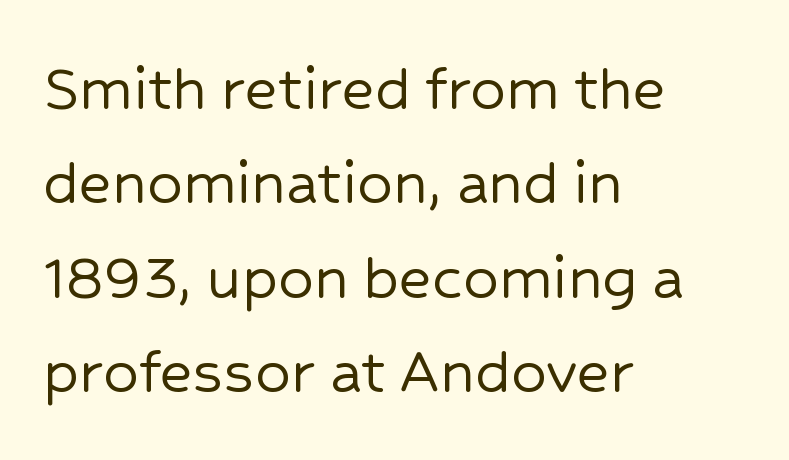
{"serif": "no", "italic": "no", "width": "normal", "stroke_contrast": "low", "x_height": "medium", "monospaced": "no", "underline": "no", "align": "left", "line_spacing": "normal", "line_spacing_ratio": 1.35, "letter_spacing": "normal", "letter_spacing_em": 0.0, "glyph_px": 70}
